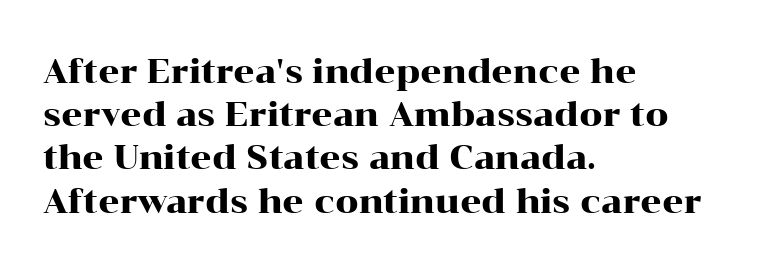
The image shows 33 px wide serif type, upright; set left-aligned, normal line spacing (1.31x), normal letter spacing, not underlined; high stroke contrast and a medium x-height.
